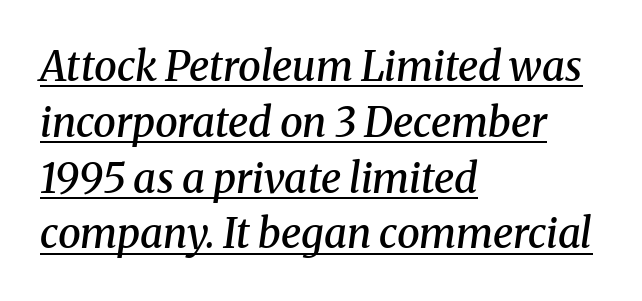
{"serif": "yes", "italic": "yes", "lean": "right", "slant_degrees": 8, "bold": "semi", "weight": "semibold", "width": "normal", "stroke_contrast": "medium", "x_height": "medium", "monospaced": "no", "underline": "yes", "align": "left", "line_spacing": "normal", "line_spacing_ratio": 1.36, "letter_spacing": "normal", "letter_spacing_em": 0.0, "glyph_px": 41}
